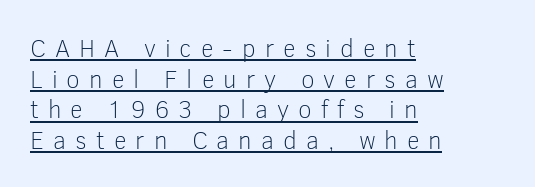
Q: Is the text bold? A: No.
Q: Is the text italic (slanted)? A: No, it is upright.
Q: Is the text underlined? A: Yes.
Q: How is the paragraph aligned? A: Left-aligned.
Q: Is the spacing between letters normal or unusually wide? A: Unusually wide.
